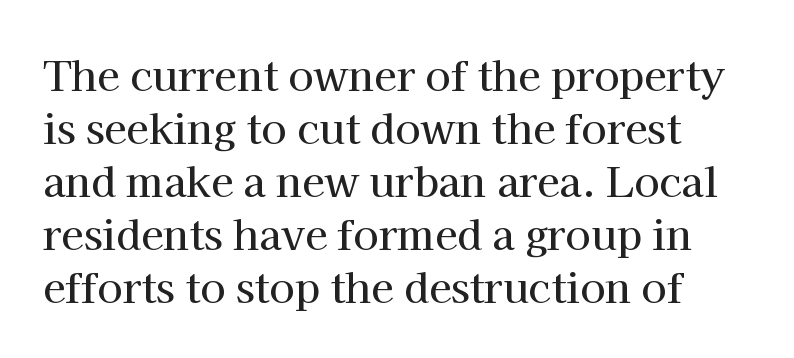
{"serif": "yes", "italic": "no", "width": "normal", "stroke_contrast": "high", "x_height": "medium", "monospaced": "no", "underline": "no", "line_spacing": "normal", "line_spacing_ratio": 1.29, "letter_spacing": "normal", "letter_spacing_em": 0.0, "glyph_px": 41}
